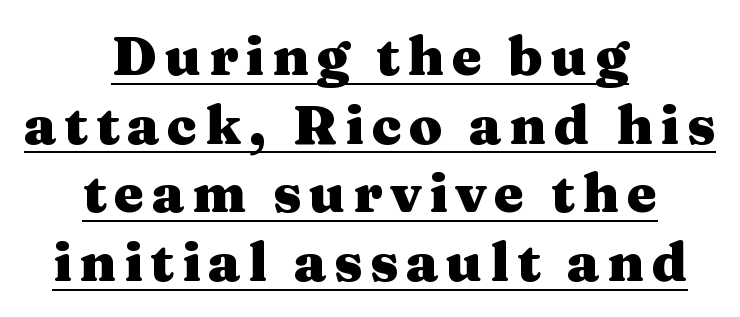
Q: Is the text bold? A: Yes.
Q: Is the text italic (slanted)? A: No, it is upright.
Q: Is the typeface a serif or a sans-serif typeface? A: Serif.
Q: Is the text underlined? A: Yes.
Q: How is the paragraph aligned? A: Centered.
Q: Is the spacing between lines tight, normal or loose? A: Normal.
Q: Width (condensed, normal, or wide)? A: Wide.
Q: Stroke contrast? A: Medium.
Q: x-height? A: Medium.
Q: Monospaced? A: No.
